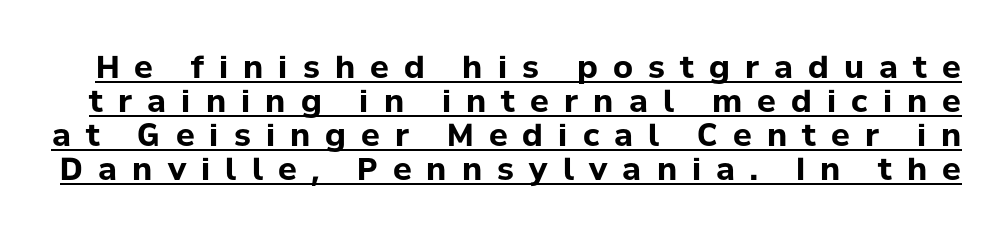
Interline gaps are noticeably narrow in this sample. The gaps between neighbouring characters are conspicuously large. This rendering employs a face without finishing strokes, i.e., a sans-serif. Heft: maximum for text — a bold. Think of a printed novel: that variable character pitch is what you see here. This sample carries an underscore along the baseline area.
